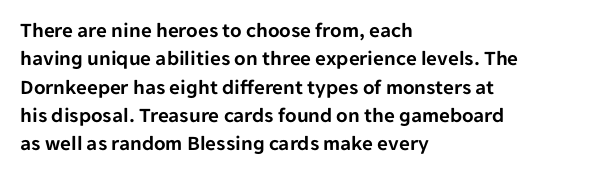
Q: Is the text italic (slanted)? A: No, it is upright.
Q: Is the text underlined? A: No.
Q: How is the paragraph aligned? A: Left-aligned.
Q: Is the spacing between letters normal or unusually wide? A: Normal.
Q: Is the spacing between lines tight, normal or loose? A: Normal.
